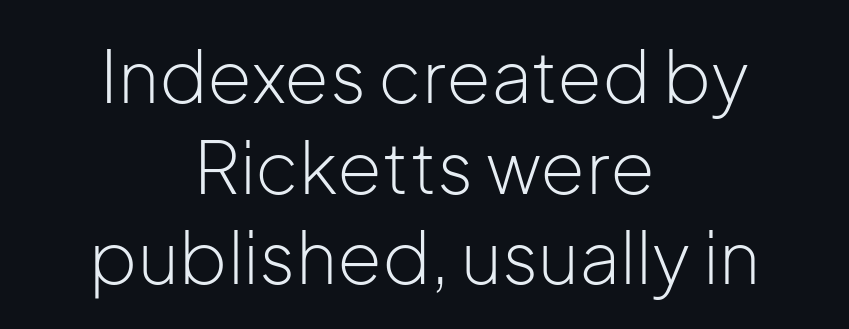
The image shows 72 px light sans-serif type, upright; set centered, normal line spacing (1.26x), normal letter spacing, not underlined; low stroke contrast and a medium x-height.
